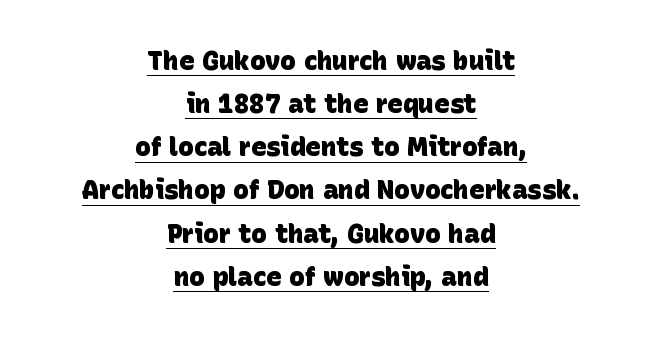
Q: Is the text bold? A: Yes.
Q: Is the text underlined? A: Yes.
Q: How is the paragraph aligned? A: Centered.
Q: Is the spacing between letters normal or unusually wide? A: Normal.
Q: Is the spacing between lines tight, normal or loose? A: Normal.
